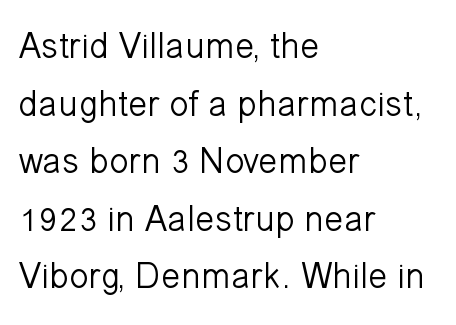
{"serif": "no", "italic": "no", "bold": "no", "weight": "light", "width": "normal", "stroke_contrast": "low", "x_height": "medium", "monospaced": "no", "underline": "no", "align": "left", "line_spacing": "normal", "line_spacing_ratio": 1.6, "letter_spacing": "normal", "letter_spacing_em": 0.0, "glyph_px": 36}
